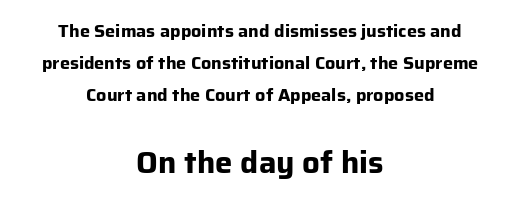
The image shows 31 px bold sans-serif type, upright; set centered, line spacing 1.78x, normal letter spacing, not underlined; the second (bottom) block is 1.72x larger; low stroke contrast and a medium x-height.
